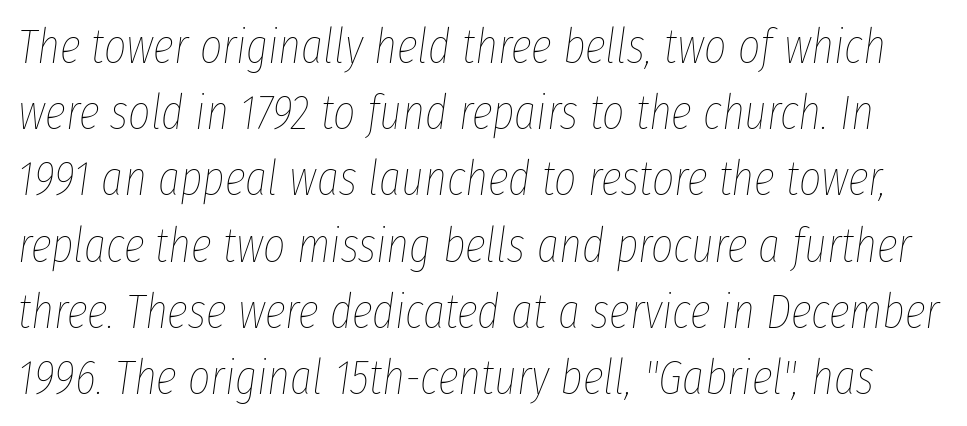
The designer left line spacing at the default. Spacing verdict: proportional, widths tailored to each character. The whole block is typeset with a tilt. Letters rest on an invisible, unmarked baseline.
